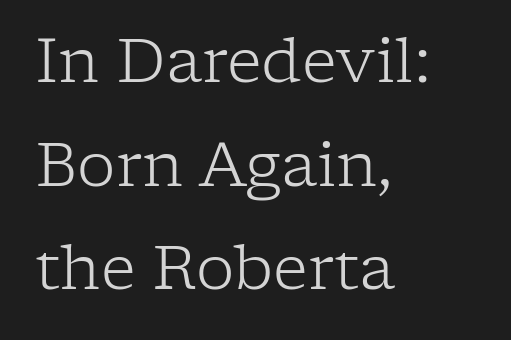
{"serif": "yes", "italic": "no", "bold": "no", "weight": "light", "width": "normal", "stroke_contrast": "low", "x_height": "medium", "monospaced": "no", "underline": "no", "align": "left", "line_spacing": "normal", "line_spacing_ratio": 1.7, "letter_spacing": "normal", "letter_spacing_em": 0.0, "glyph_px": 61}
